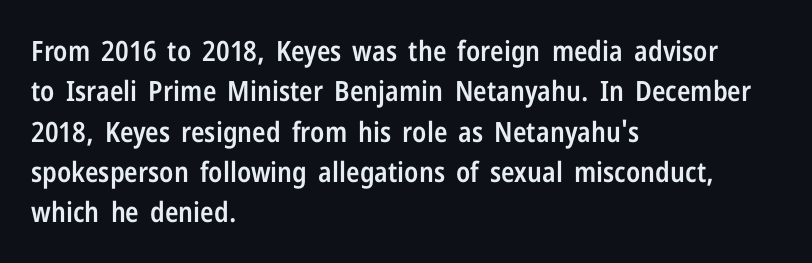
Every character sits straight up, as roman type does. Emphasis by weight is partial: semibold. The passage shown stacks its lines at a standard gap. Underlining? Definitely not there.
